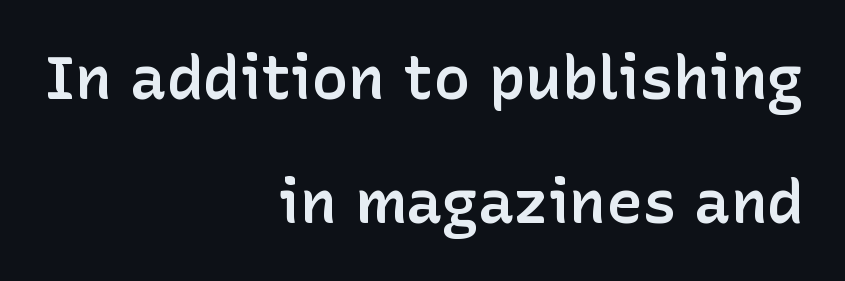
There is no visible air inserted between adjacent glyphs. Each new line begins a long way beneath the previous one. Look at the stroke-to-counter ratio: somewhat heavy, a semibold. Nope, not italic — everything's standing straight. The rendering uses natural spacing where letterforms have individual widths. A typesetter would label this face a sans.
